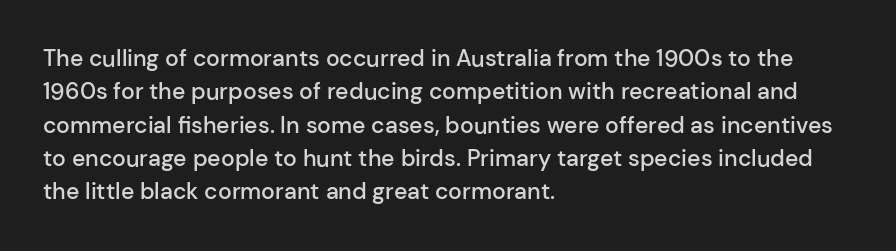
The image shows 23 px text type, upright; set left-aligned, normal line spacing (1.45x), normal letter spacing, not underlined.
